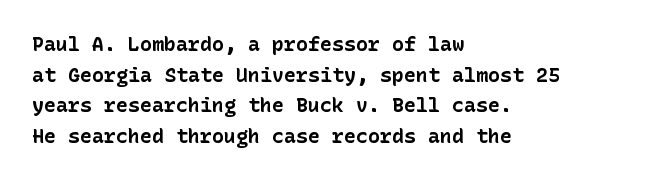
The image shows 20 px bold type, upright; set left-aligned, normal line spacing (1.53x), normal letter spacing, not underlined.
